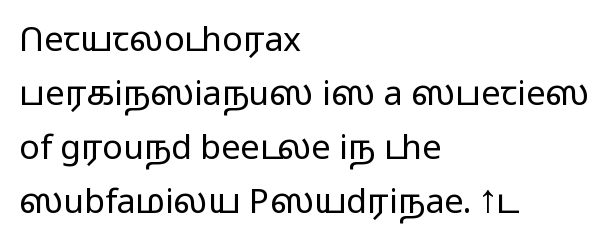
The image shows 34 px light, wide sans-serif type, upright; set left-aligned, normal line spacing (1.59x), normal letter spacing, not underlined; low stroke contrast and a medium x-height.
